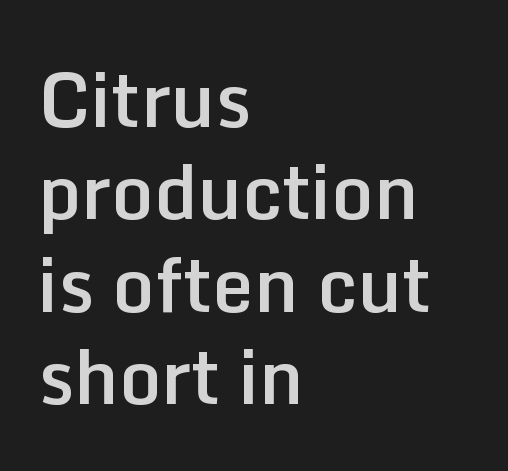
The image shows 74 px semibold sans-serif type, upright; set left-aligned, normal line spacing (1.25x), normal letter spacing, not underlined; low stroke contrast and a medium x-height.
